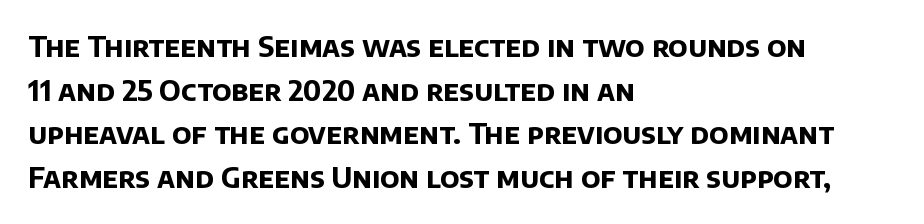
Q: Is the text bold? A: Yes.
Q: Is the typeface a serif or a sans-serif typeface? A: Sans-serif.
Q: Is the text underlined? A: No.
Q: How is the paragraph aligned? A: Left-aligned.
Q: Is the spacing between letters normal or unusually wide? A: Normal.
Q: Is the spacing between lines tight, normal or loose? A: Normal.
Q: Width (condensed, normal, or wide)? A: Normal.
Q: Stroke contrast? A: Low.
Q: x-height? A: Large.
Q: Monospaced? A: No.
